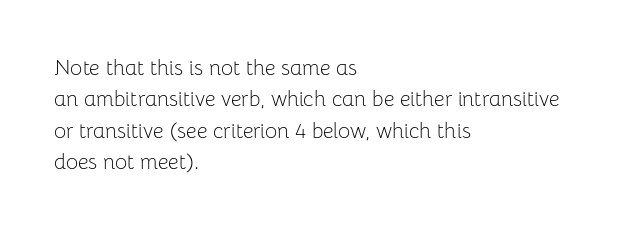
Ordinary non-slanted type is in use. Honestly, the row spacing looks completely unremarkable. These lines keep a tight, regular rhythm from letter to letter. These lines stack with their left ends in a neat column.
